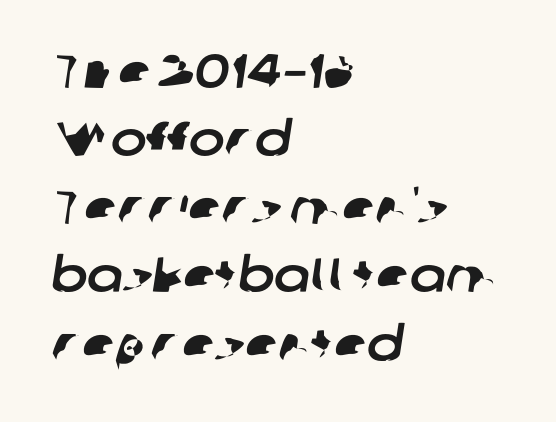
{"serif": "no", "width": "normal", "stroke_contrast": "low", "x_height": "medium", "monospaced": "no", "underline": "no", "align": "left", "line_spacing": "normal", "line_spacing_ratio": 1.42, "letter_spacing": "normal", "letter_spacing_em": 0.0, "glyph_px": 48}
